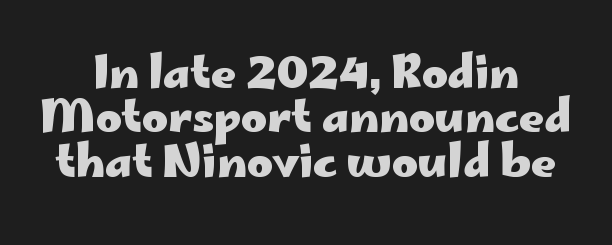
Spacing verdict: proportional, widths tailored to each character. Nope, no serifs anywhere on these letters. Reading down the block, each line starts at a different indent, mirrored at its end. A dark, heavy texture on the line: the type is bold. Tracking here is standard; glyphs follow each other at the usual distance.
